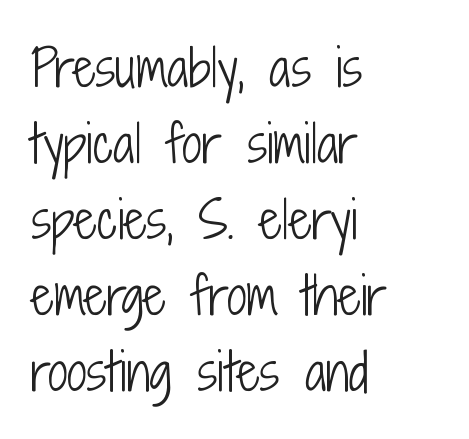
Q: Is the text bold? A: No.
Q: Is the text italic (slanted)? A: No, it is upright.
Q: Is the typeface a serif or a sans-serif typeface? A: Sans-serif.
Q: Is the text underlined? A: No.
Q: How is the paragraph aligned? A: Left-aligned.
Q: Is the spacing between letters normal or unusually wide? A: Normal.
Q: Is the spacing between lines tight, normal or loose? A: Normal.
Q: Width (condensed, normal, or wide)? A: Condensed.
Q: Stroke contrast? A: Low.
Q: x-height? A: Medium.
Q: Monospaced? A: No.
